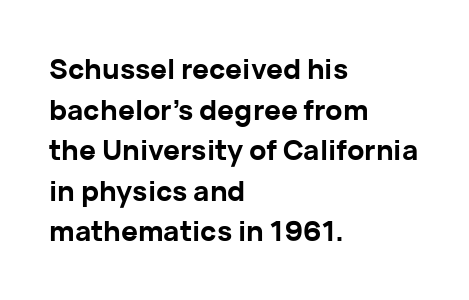
The image shows 28 px bold sans-serif type, upright; set left-aligned, normal line spacing (1.45x), normal letter spacing, not underlined; low stroke contrast and a medium x-height.
